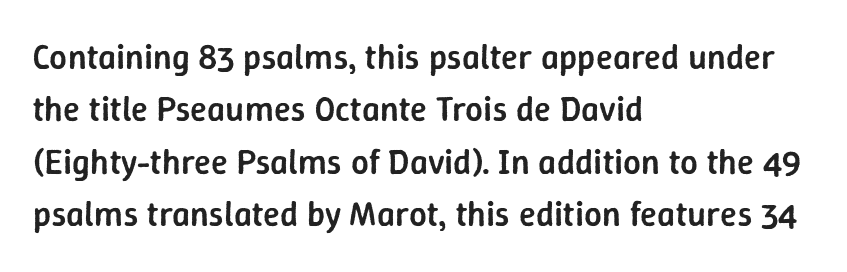
{"serif": "no", "italic": "no", "bold": "semi", "weight": "semibold", "width": "normal", "stroke_contrast": "low", "x_height": "medium", "monospaced": "no", "underline": "no", "align": "left", "line_spacing": "normal", "line_spacing_ratio": 1.5, "letter_spacing": "normal", "letter_spacing_em": 0.0, "glyph_px": 35}
